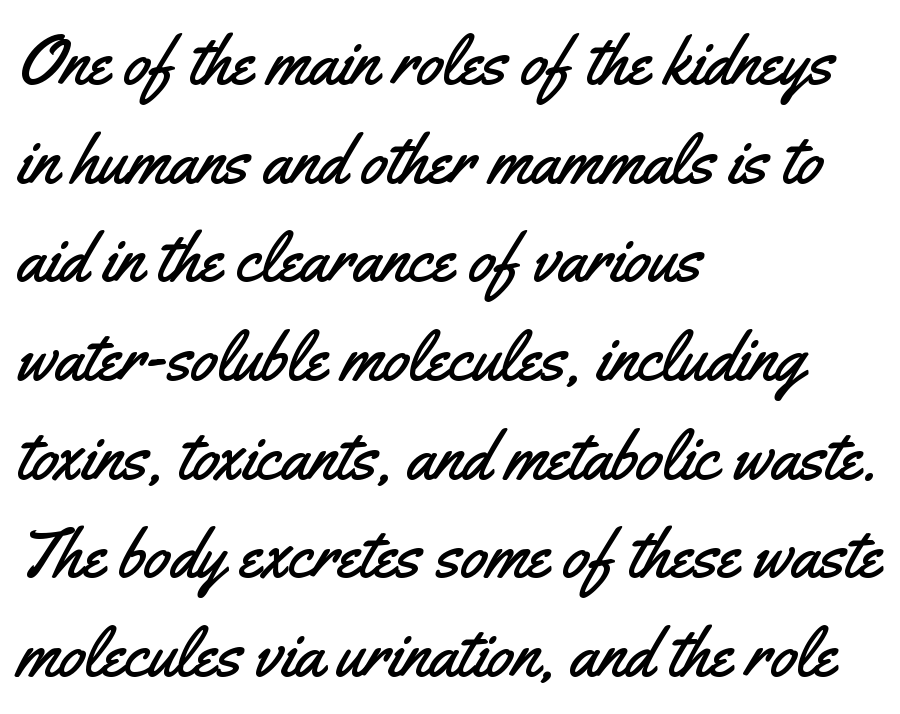
The image shows 69 px condensed sans-serif type; set left-aligned, normal line spacing (1.43x), normal letter spacing, not underlined; medium stroke contrast and a small x-height.
